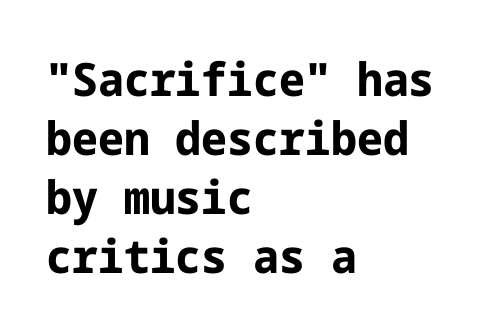
{"serif": "no", "italic": "no", "bold": "yes", "weight": "bold", "width": "normal", "stroke_contrast": "low", "x_height": "medium", "underline": "no", "align": "left", "line_spacing": "normal", "line_spacing_ratio": 1.28, "letter_spacing": "normal", "letter_spacing_em": 0.0, "glyph_px": 46}
